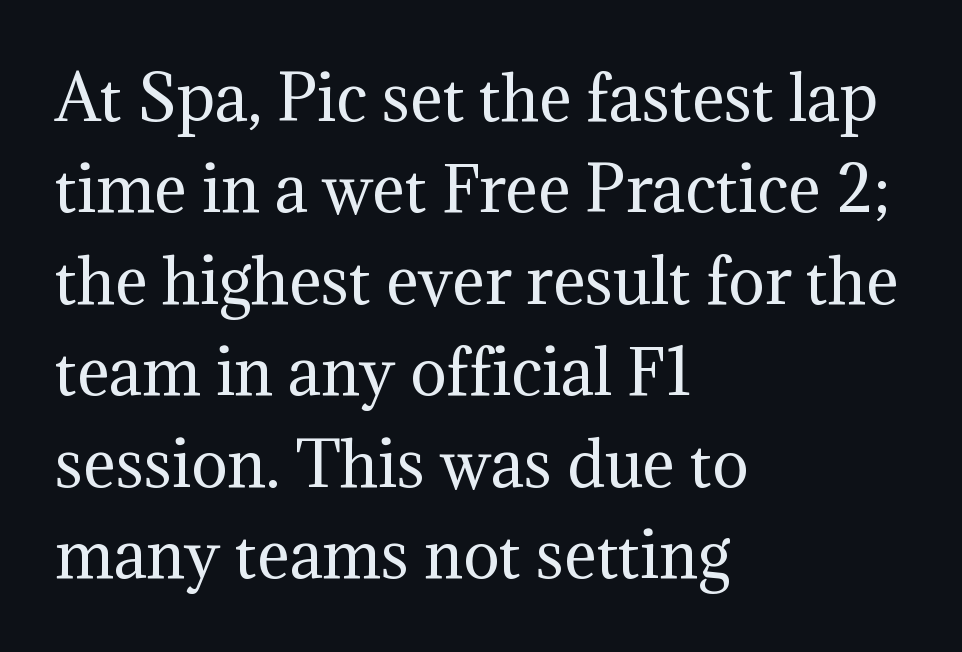
Line beginnings align vertically; line endings do not. Counters stay open thanks to moderate or lighter strokes. Letter spacing: default. The leading is moderate, giving the passage an even texture.
